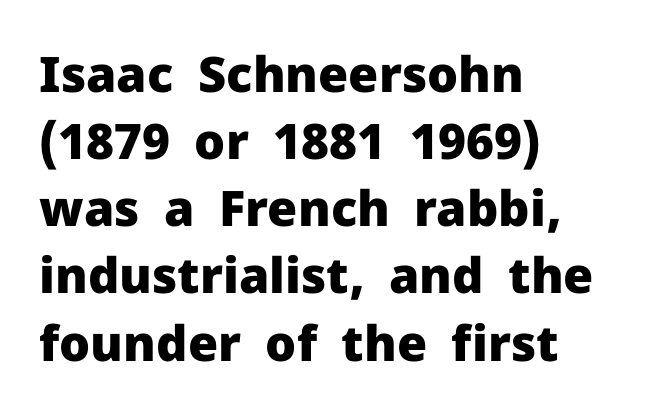
Q: Is the text bold? A: Yes.
Q: Is the text italic (slanted)? A: No, it is upright.
Q: Is the typeface a serif or a sans-serif typeface? A: Sans-serif.
Q: Is the text underlined? A: No.
Q: How is the paragraph aligned? A: Left-aligned.
Q: Is the spacing between letters normal or unusually wide? A: Normal.
Q: Is the spacing between lines tight, normal or loose? A: Normal.
Q: Width (condensed, normal, or wide)? A: Normal.
Q: Stroke contrast? A: Low.
Q: x-height? A: Medium.
Q: Monospaced? A: No.
